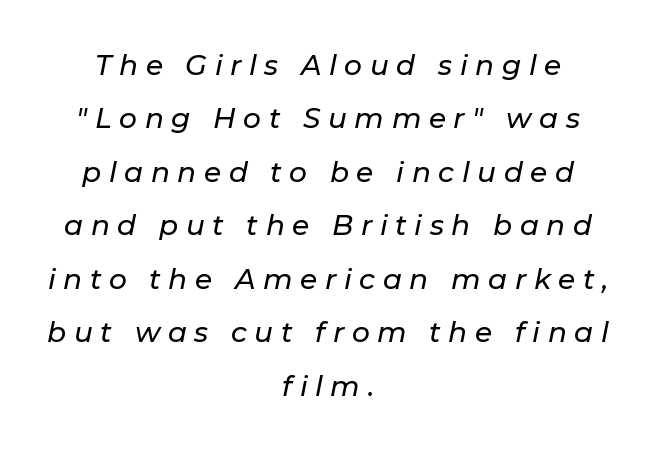
Q: Is the text italic (slanted)? A: Yes, it leans right by about 11 degrees.
Q: Is the text underlined? A: No.
Q: How is the paragraph aligned? A: Centered.
Q: Is the spacing between letters normal or unusually wide? A: Unusually wide.
Q: Is the spacing between lines tight, normal or loose? A: Loose.
Q: Width (condensed, normal, or wide)? A: Normal.
Q: Stroke contrast? A: Low.
Q: x-height? A: Medium.
Q: Monospaced? A: No.
